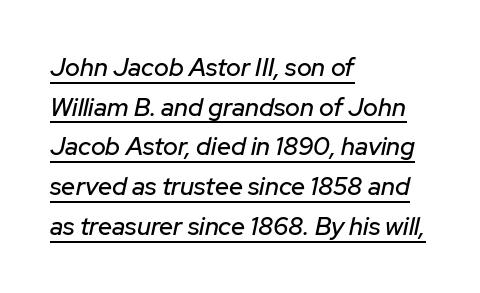
Q: Is the text italic (slanted)? A: Yes, it leans right by about 12 degrees.
Q: Is the text underlined? A: Yes.
Q: How is the paragraph aligned? A: Left-aligned.
Q: Is the spacing between letters normal or unusually wide? A: Normal.
Q: Is the spacing between lines tight, normal or loose? A: Normal.
